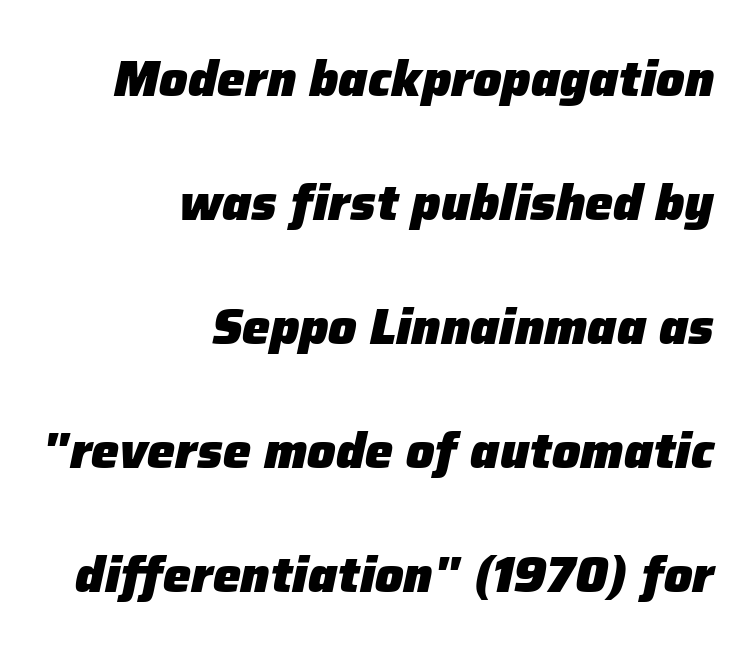
The image shows 50 px heavy type, italic (leaning right); set right-aligned, loose line spacing (2.48x), normal letter spacing, not underlined; low stroke contrast and a medium x-height.
